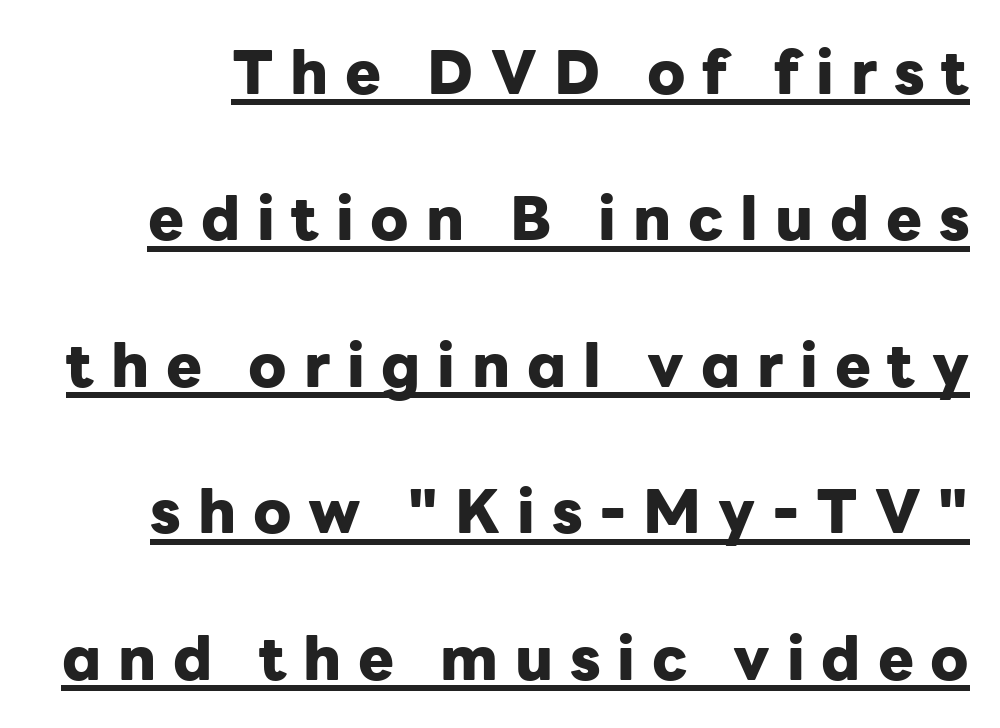
Q: Is the text bold? A: Yes.
Q: Is the text italic (slanted)? A: No, it is upright.
Q: Is the typeface a serif or a sans-serif typeface? A: Sans-serif.
Q: Is the text underlined? A: Yes.
Q: Is the spacing between letters normal or unusually wide? A: Unusually wide.
Q: Is the spacing between lines tight, normal or loose? A: Loose.
Q: Width (condensed, normal, or wide)? A: Normal.
Q: Stroke contrast? A: Low.
Q: x-height? A: Medium.
Q: Monospaced? A: No.
